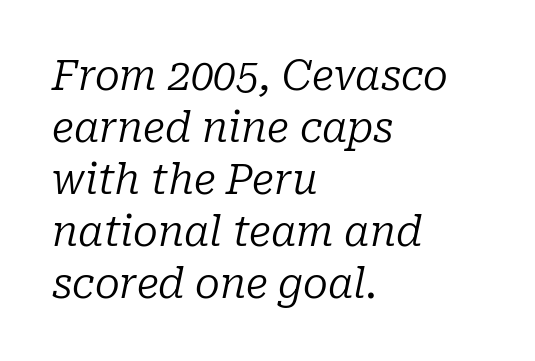
The image shows 41 px regular-weight serif type, italic (leaning right); set left-aligned, normal line spacing (1.27x), normal letter spacing, not underlined; low stroke contrast and a medium x-height.
